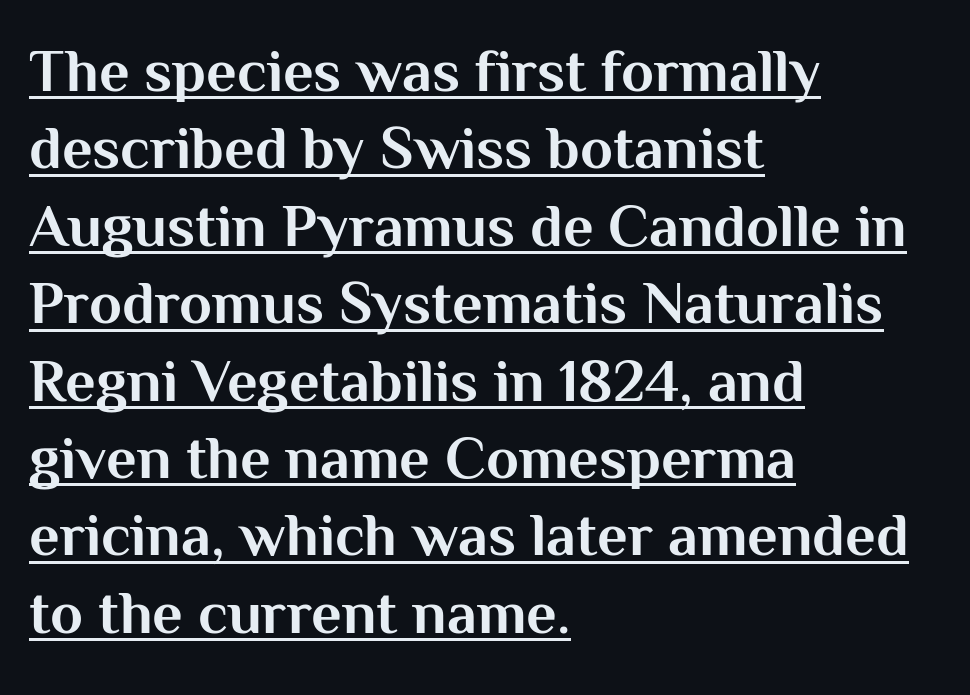
The image shows 60 px bold sans-serif type, upright; set left-aligned, normal line spacing (1.29x), normal letter spacing, underlined; medium stroke contrast and a medium x-height.
